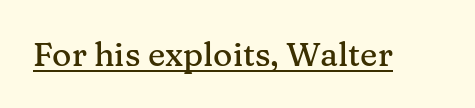
This sample uses a serif face. Tall strokes in this sample are plumb rather than angled. The letters sit at their default tracking, neither squeezed nor spread. The string is rendered with underlining switched on. Each letter keeps its own natural width here, so spacing adapts to shape.
